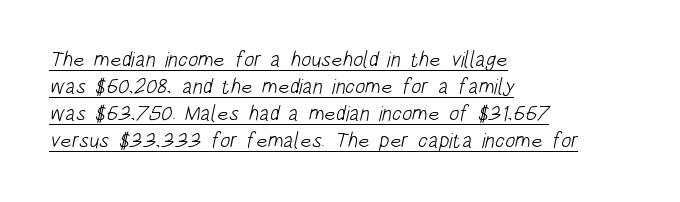
The weight tops out at a normal text grade. These lines stack with their left ends in a neat column. Inter-character spacing is left at the font's built-in metrics. Students, observe: this is what conventionally led text looks like. Underlined type.
